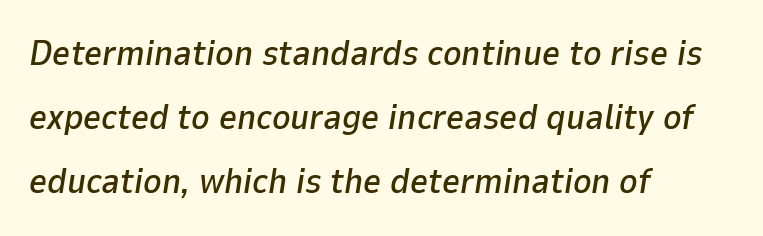
The image shows 35 px text type, italic (leaning right); set left-aligned, line spacing 1.83x, normal letter spacing, not underlined; low stroke contrast and a medium x-height.
